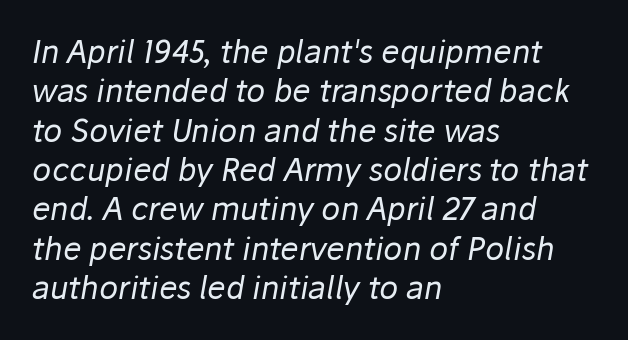
Q: Is the text bold? A: No.
Q: Is the text italic (slanted)? A: Yes, it leans right by about 10 degrees.
Q: Is the text underlined? A: No.
Q: How is the paragraph aligned? A: Left-aligned.
Q: Is the spacing between letters normal or unusually wide? A: Normal.
Q: Is the spacing between lines tight, normal or loose? A: Normal.
Q: Width (condensed, normal, or wide)? A: Normal.
Q: Stroke contrast? A: Low.
Q: x-height? A: Medium.
Q: Monospaced? A: No.
